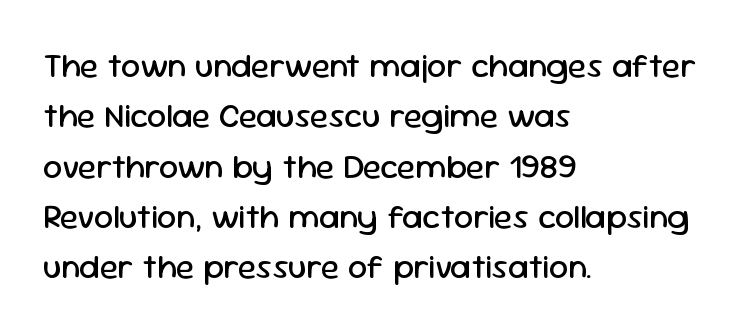
The image shows 34 px regular-weight sans-serif type, upright; set left-aligned, normal line spacing (1.48x), normal letter spacing, not underlined; low stroke contrast and a medium x-height.
